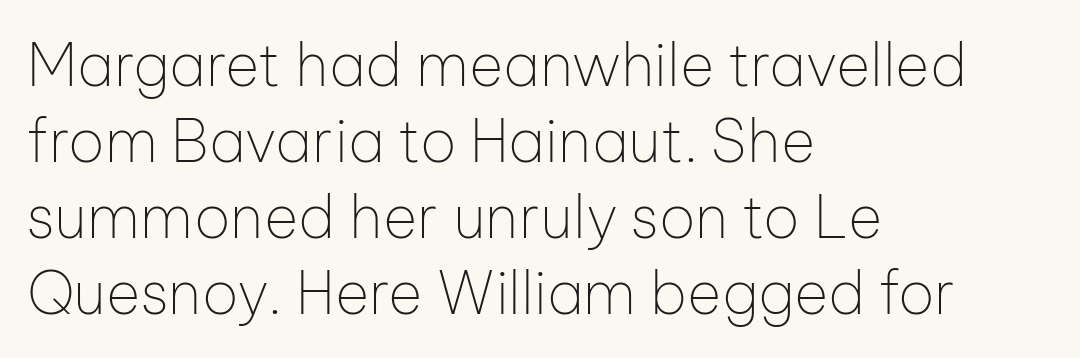
{"serif": "no", "italic": "no", "bold": "no", "weight": "thin", "width": "normal", "stroke_contrast": "low", "x_height": "medium", "monospaced": "no", "underline": "no", "align": "left", "line_spacing": "normal", "line_spacing_ratio": 1.29, "letter_spacing": "normal", "letter_spacing_em": 0.0, "glyph_px": 59}
